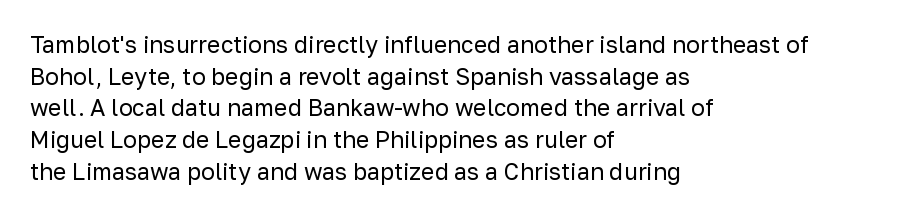
Q: Is the text bold? A: No.
Q: Is the text italic (slanted)? A: No, it is upright.
Q: Is the text underlined? A: No.
Q: How is the paragraph aligned? A: Left-aligned.
Q: Is the spacing between letters normal or unusually wide? A: Normal.
Q: Is the spacing between lines tight, normal or loose? A: Normal.
